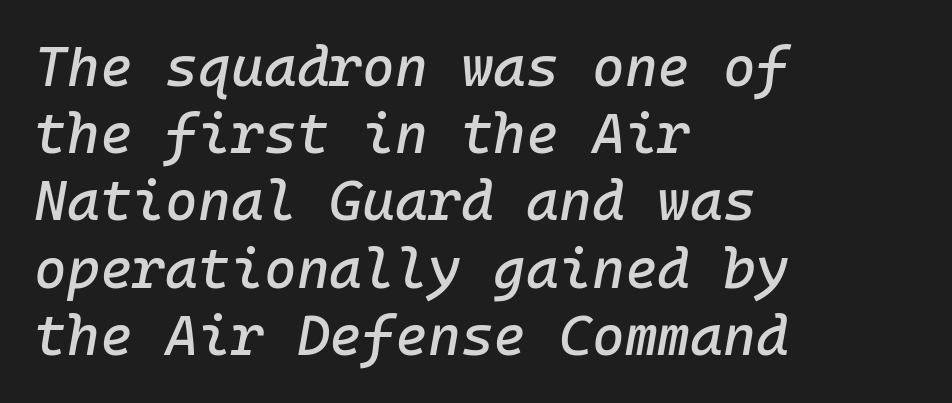
The image shows 56 px text type, italic (leaning right); set left-aligned, line spacing 1.2x, normal letter spacing, not underlined; low stroke contrast and a medium x-height.
